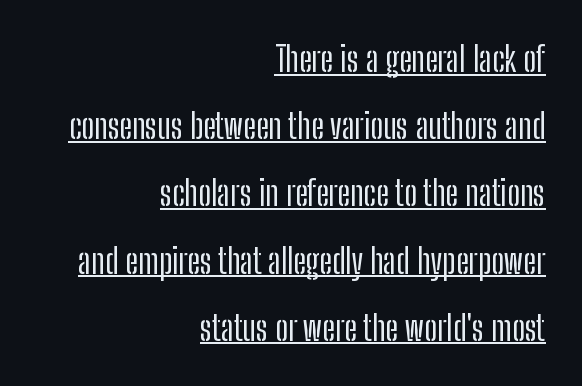
Q: Is the text italic (slanted)? A: No, it is upright.
Q: Is the typeface a serif or a sans-serif typeface? A: Sans-serif.
Q: Is the text underlined? A: Yes.
Q: How is the paragraph aligned? A: Right-aligned.
Q: Is the spacing between letters normal or unusually wide? A: Normal.
Q: Is the spacing between lines tight, normal or loose? A: Loose.
Q: Width (condensed, normal, or wide)? A: Condensed.
Q: Stroke contrast? A: Low.
Q: x-height? A: Medium.
Q: Monospaced? A: No.
